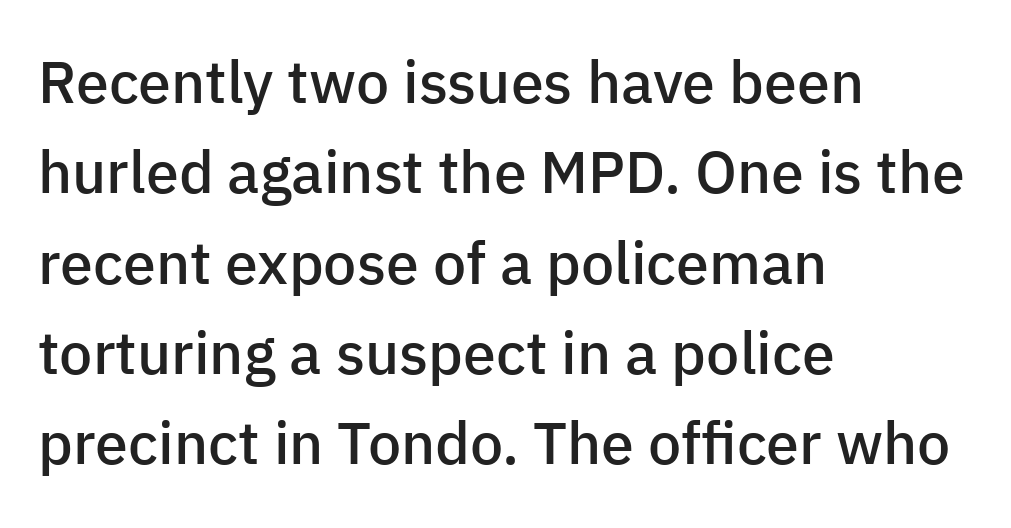
The image shows 59 px semibold sans-serif type, upright; set left-aligned, normal line spacing (1.53x), normal letter spacing, not underlined; low stroke contrast and a medium x-height.
